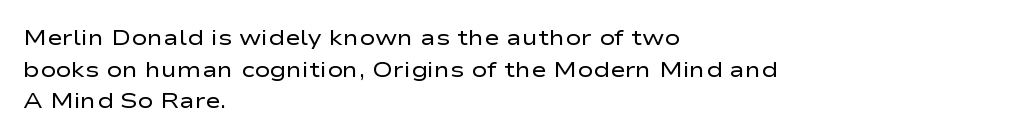
The image shows 21 px text type, upright; set left-aligned, normal line spacing (1.51x), normal letter spacing, not underlined.
